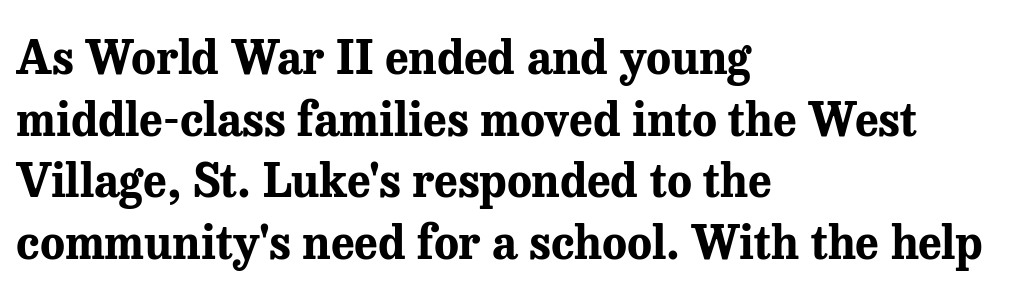
Q: Is the text bold? A: Yes.
Q: Is the text italic (slanted)? A: No, it is upright.
Q: Is the typeface a serif or a sans-serif typeface? A: Serif.
Q: Is the text underlined? A: No.
Q: How is the paragraph aligned? A: Left-aligned.
Q: Is the spacing between letters normal or unusually wide? A: Normal.
Q: Is the spacing between lines tight, normal or loose? A: Normal.
Q: Width (condensed, normal, or wide)? A: Normal.
Q: Stroke contrast? A: Medium.
Q: x-height? A: Medium.
Q: Monospaced? A: No.
